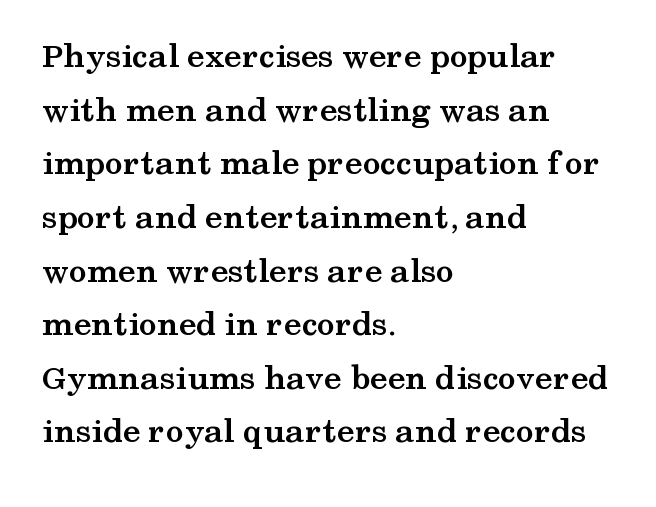
{"serif": "yes", "italic": "no", "bold": "yes", "weight": "semibold", "width": "wide", "stroke_contrast": "medium", "x_height": "medium", "monospaced": "no", "underline": "no", "align": "left", "line_spacing": "normal", "line_spacing_ratio": 1.49, "letter_spacing": "normal", "letter_spacing_em": 0.0, "glyph_px": 36}
